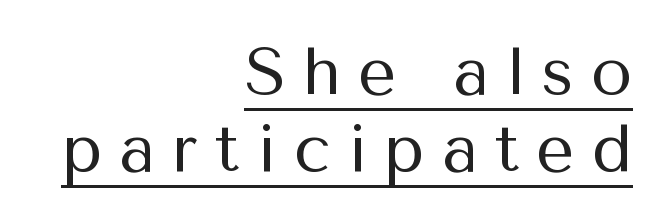
Serifs: no, the terminals of the letterforms are clean. This sample is right-justified, so line beginnings fall wherever the words allow. This sample has the flowing, uneven cadence of proportional lettering. The letters stand straight up with perfectly vertical stems. Is there much room between lines? No — they nearly touch.
